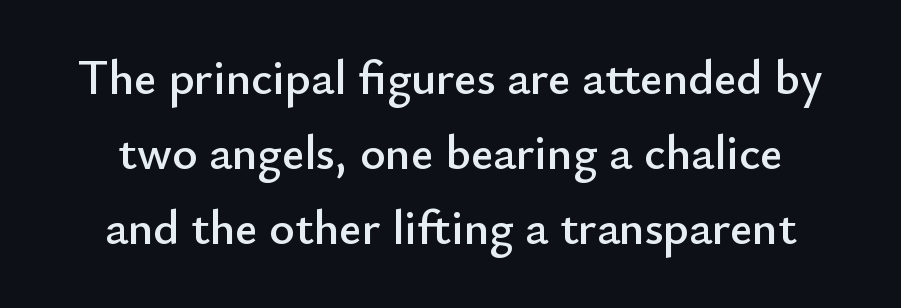
Every stem runs plumb, perpendicular to the baseline. Unmarked baselines from the first word to the last. A typesetter would call this leading conventional body-copy spacing. In terms of letterspacing, this is plain default setting.
